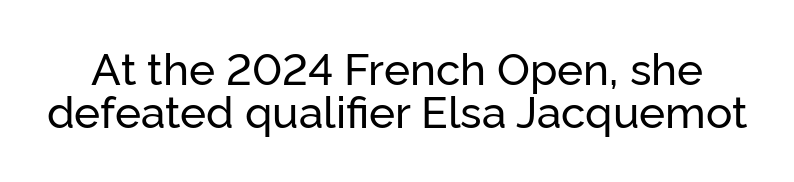
{"serif": "no", "italic": "no", "width": "normal", "stroke_contrast": "low", "x_height": "medium", "monospaced": "no", "underline": "no", "line_spacing": "tight", "line_spacing_ratio": 0.97, "letter_spacing": "normal", "letter_spacing_em": 0.0, "glyph_px": 44}
